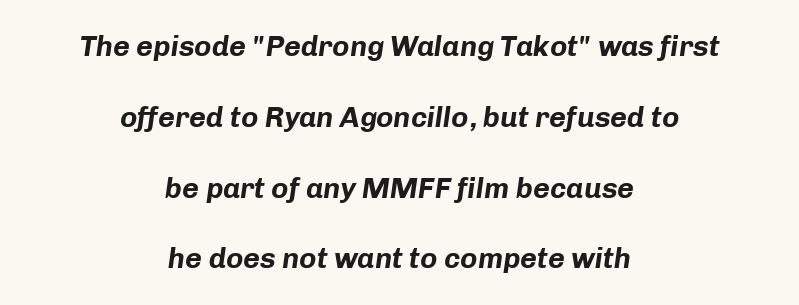
{"italic": "yes", "lean": "right", "slant_degrees": 8, "bold": "yes", "weight": "bold", "width": "normal", "stroke_contrast": "low", "x_height": "medium", "monospaced": "no", "underline": "no", "align": "center", "line_spacing": "loose", "line_spacing_ratio": 2.44, "letter_spacing": "normal", "letter_spacing_em": 0.0, "glyph_px": 29}
